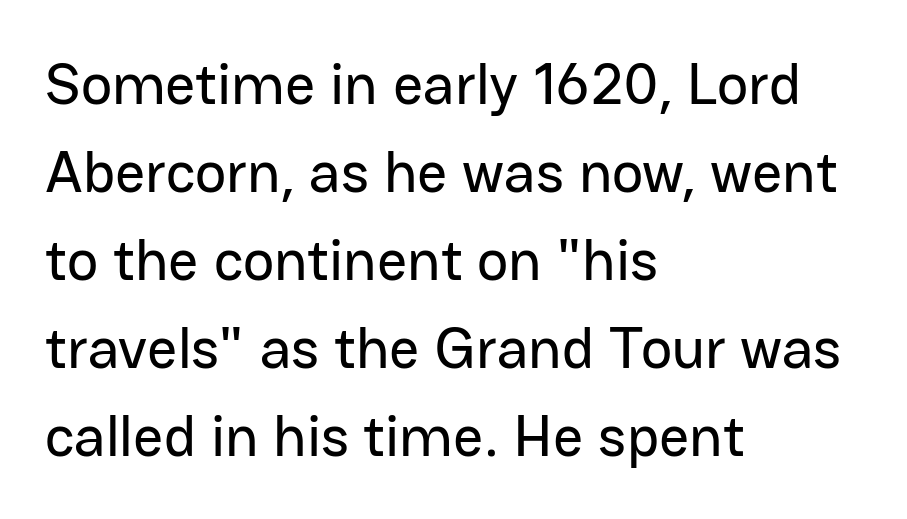
The image shows 59 px sans-serif type, upright; set left-aligned, normal line spacing (1.49x), normal letter spacing, not underlined; low stroke contrast and a medium x-height.
